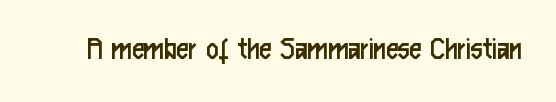
{"serif": "no", "italic": "no", "bold": "no", "weight": "regular", "width": "condensed", "stroke_contrast": "low", "x_height": "medium", "monospaced": "no", "underline": "no", "letter_spacing": "normal", "letter_spacing_em": 0.0, "glyph_px": 34}
